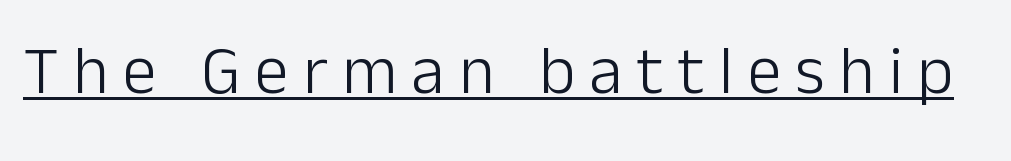
You can tell it's not italic because the verticals are truly vertical. The tracking jumps out immediately: characters are airy and widely separated. The face used here is proportionally spaced, like ordinary book or web type. The passage shown is not bold in any degree.
